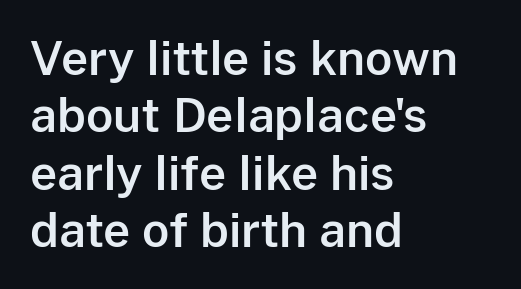
The image shows 47 px sans-serif type, upright; set left-aligned, line spacing 1.22x, normal letter spacing, not underlined; low stroke contrast and a medium x-height.
